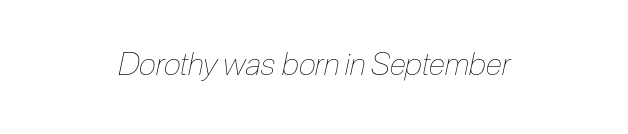
{"italic": "yes", "lean": "right", "slant_degrees": 12, "bold": "no", "weight": "thin", "width": "condensed", "stroke_contrast": "low", "x_height": "medium", "monospaced": "no", "underline": "no", "align": "center", "letter_spacing": "normal", "letter_spacing_em": 0.0, "glyph_px": 31}
